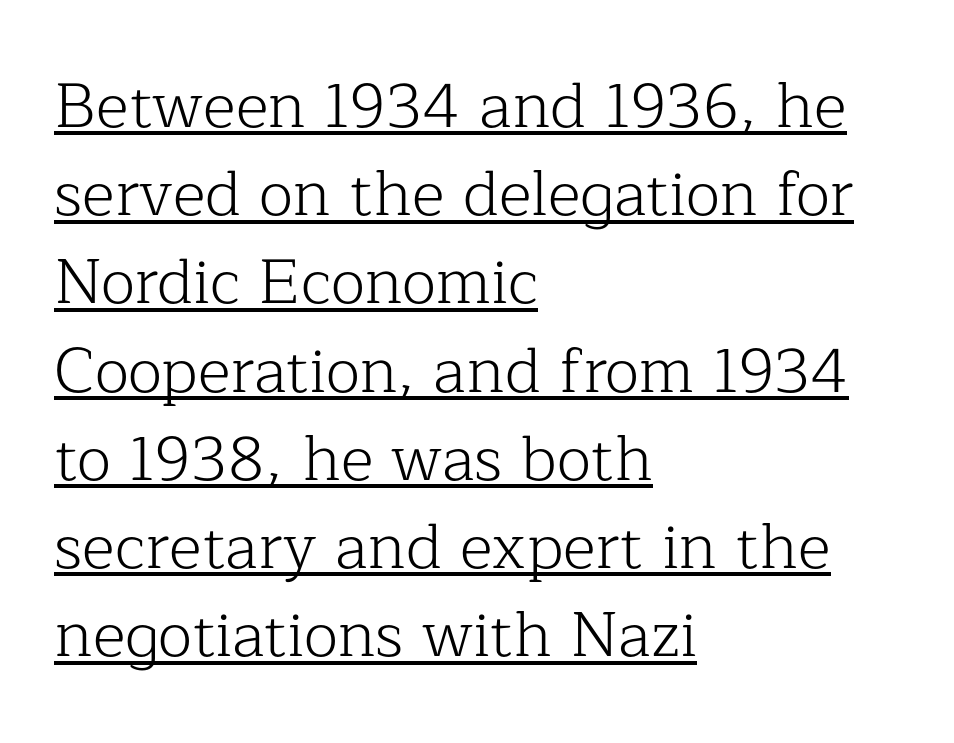
Teacher's note: observe the even left margin — that is flush-left alignment. In terms of leading, this rendering sits right in the middle. The type sits square on the baseline with zero lean. Yep, those are serifs on the letters. A baseline rule has been typeset under these characters.
